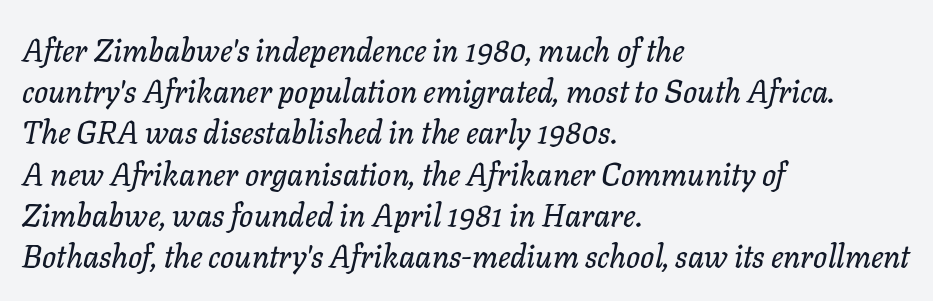
The passage shown is typed in a proportional face where columns would drift. The letterforms sit shoulder to shoulder at normal distance. A normal amount of white space separates one row of letters from the next. Each row of text sits above clean, open space.
